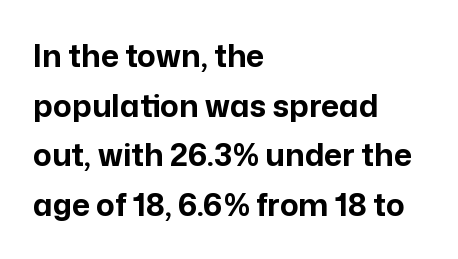
{"serif": "no", "italic": "no", "bold": "yes", "weight": "bold", "width": "normal", "stroke_contrast": "low", "x_height": "medium", "monospaced": "no", "underline": "no", "align": "left", "line_spacing": "normal", "line_spacing_ratio": 1.6, "letter_spacing": "normal", "letter_spacing_em": 0.0, "glyph_px": 31}
